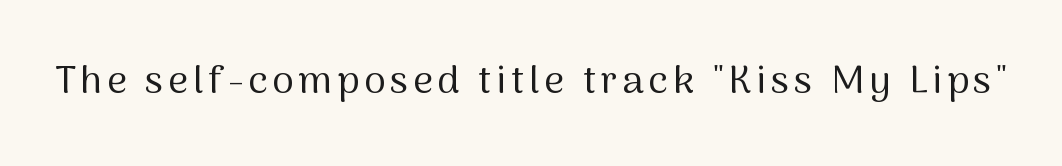
The image shows 39 px regular-weight sans-serif type, upright; set not underlined; medium stroke contrast and a medium x-height.
